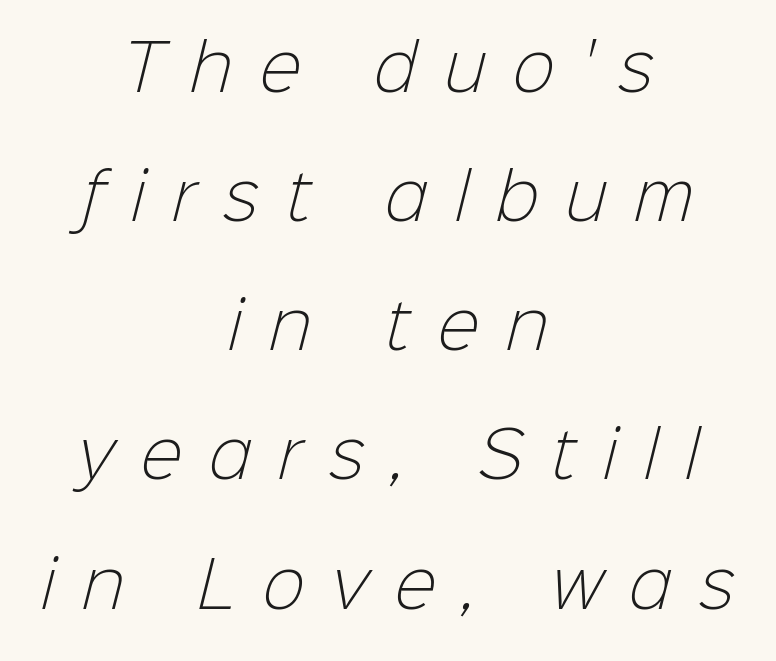
{"serif": "no", "bold": "no", "weight": "light", "width": "normal", "stroke_contrast": "low", "x_height": "medium", "monospaced": "no", "underline": "no", "align": "center", "line_spacing": "loose", "line_spacing_ratio": 2.05, "letter_spacing": "wide", "letter_spacing_em": 0.43, "glyph_px": 63}
